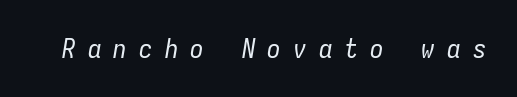
Type without underlining. Caption: expanded tracking, letters set apart. The face looks like a standard text weight, possibly lighter. The specimen reads as italic at a glance.
